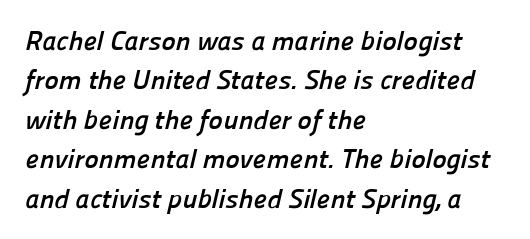
Q: Is the text bold? A: Yes.
Q: Is the text underlined? A: No.
Q: How is the paragraph aligned? A: Left-aligned.
Q: Is the spacing between letters normal or unusually wide? A: Normal.
Q: Is the spacing between lines tight, normal or loose? A: Normal.
